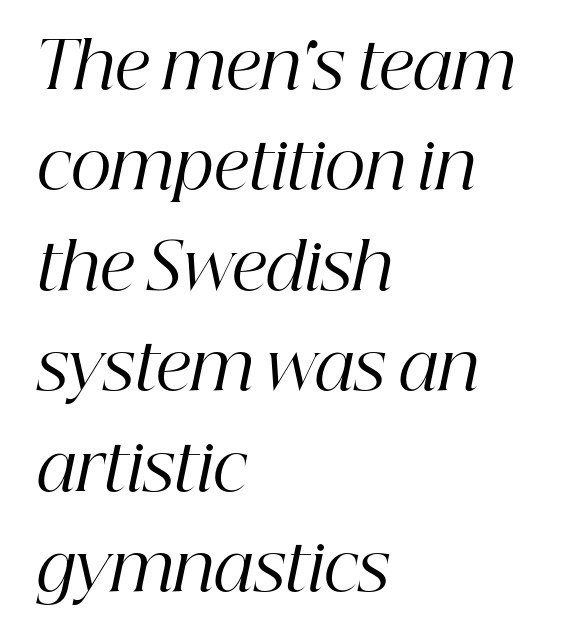
The image shows 64 px regular-weight serif type, italic (leaning right); set left-aligned, normal line spacing (1.57x), normal letter spacing, not underlined; high stroke contrast and a medium x-height.
